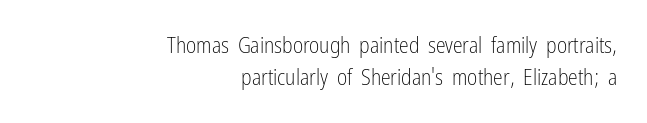
Q: Is the text bold? A: No.
Q: Is the text italic (slanted)? A: No, it is upright.
Q: Is the text underlined? A: No.
Q: How is the paragraph aligned? A: Right-aligned.
Q: Is the spacing between letters normal or unusually wide? A: Normal.
Q: Is the spacing between lines tight, normal or loose? A: Normal.
